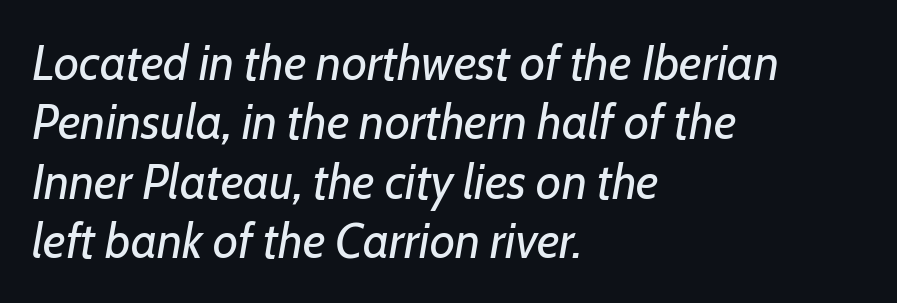
The image shows 49 px regular-weight type, italic (leaning right); set left-aligned, line spacing 1.21x, normal letter spacing, not underlined; low stroke contrast and a medium x-height.
